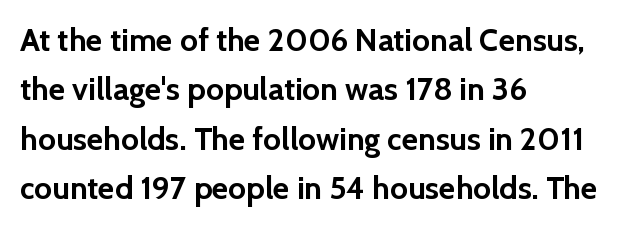
{"serif": "no", "italic": "no", "bold": "yes", "weight": "semibold", "width": "normal", "x_height": "medium", "monospaced": "no", "underline": "no", "align": "left", "line_spacing": "normal", "line_spacing_ratio": 1.54, "letter_spacing": "normal", "letter_spacing_em": 0.0, "glyph_px": 32}
